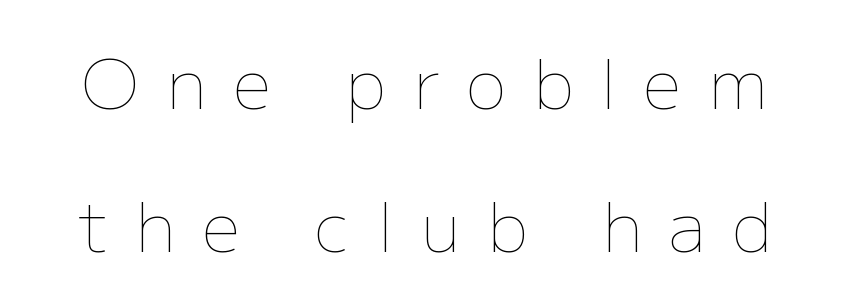
The letters stand straight up with perfectly vertical stems. Beneath every word, the page is bare. The horizontal fit of the characters is loose and conspicuously gappy. Successive baselines arrive slowly, with a big drop between each. Here the designer chose a conventional face with non-uniform glyph widths.
